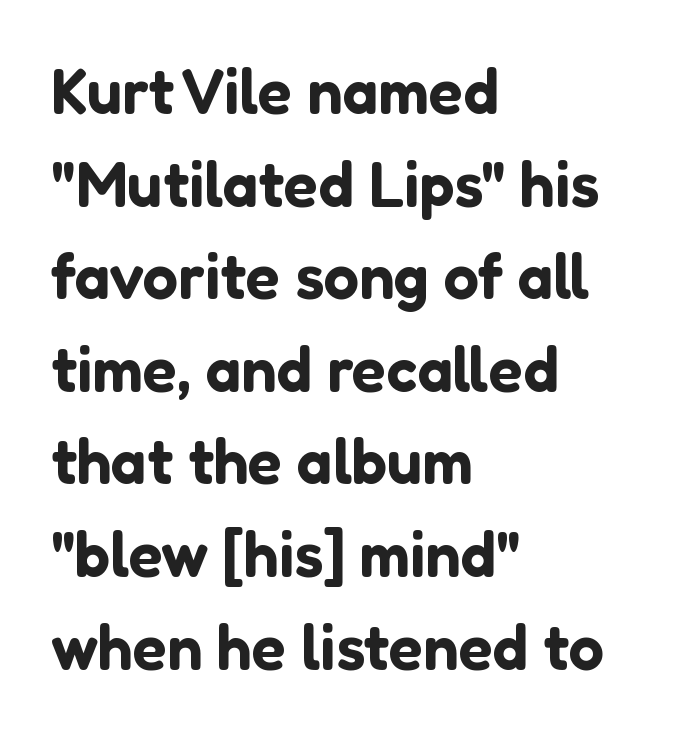
The image shows 63 px sans-serif type, upright; set left-aligned, normal line spacing (1.47x), normal letter spacing, not underlined; low stroke contrast and a medium x-height.
